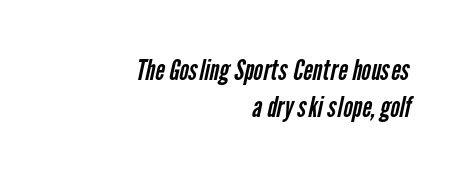
A clean baseline with only descenders dipping below it. Stem width sits at or under what a default text font uses. A sans-serif font was chosen for this passage. Look at the tracking — it's just the regular setting, nothing added.
